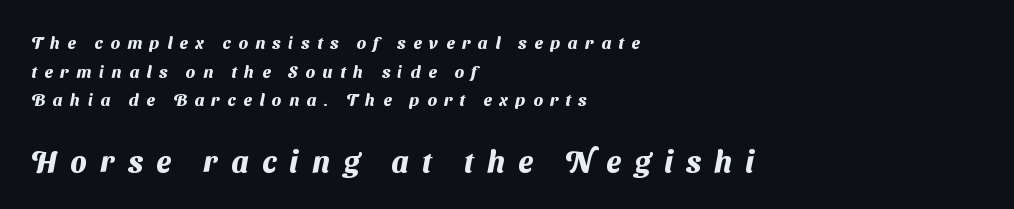
Q: Is the text bold? A: Yes.
Q: Is the typeface a serif or a sans-serif typeface? A: Sans-serif.
Q: Is the text underlined? A: No.
Q: How is the paragraph aligned? A: Left-aligned.
Q: Is the spacing between letters normal or unusually wide? A: Unusually wide.
Q: Is the spacing between lines tight, normal or loose? A: Normal.
Q: Which block of text is set in a larger size, the first (top) or the second (bottom)? A: The second (bottom) one.
Q: Width (condensed, normal, or wide)? A: Normal.
Q: Stroke contrast? A: Medium.
Q: x-height? A: Medium.
Q: Monospaced? A: No.
